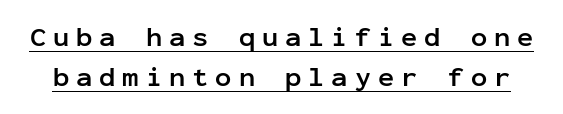
The glyphs have the mass of a bold cut. The passage shown has open, widely tracked lettering throughout. The rendering uses a moderate line-height, typical for paragraphs. Check the space under the baseline: a stroke is drawn there. Notice how the stems are strictly vertical — no italics here.
